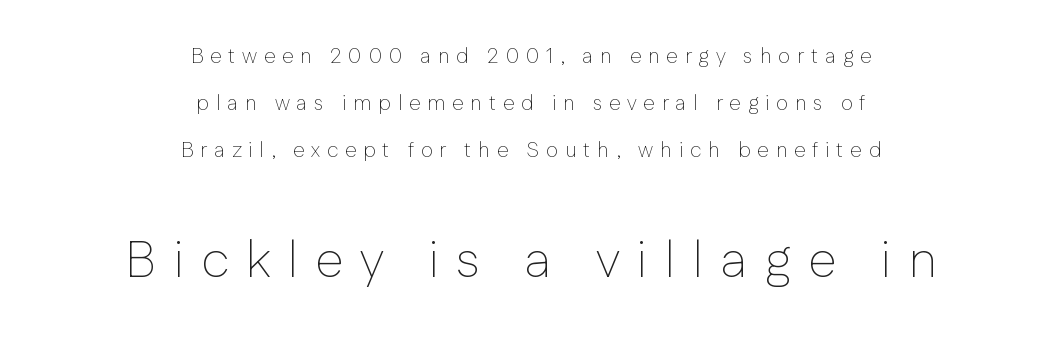
{"serif": "no", "italic": "no", "bold": "no", "weight": "thin", "width": "normal", "stroke_contrast": "low", "x_height": "medium", "monospaced": "no", "underline": "no", "align": "center", "line_spacing": "loose", "line_spacing_ratio": 2.25, "letter_spacing": "wide", "letter_spacing_em": 0.32, "larger_block": "second", "size_ratio": 2.48, "glyph_px": 52}
